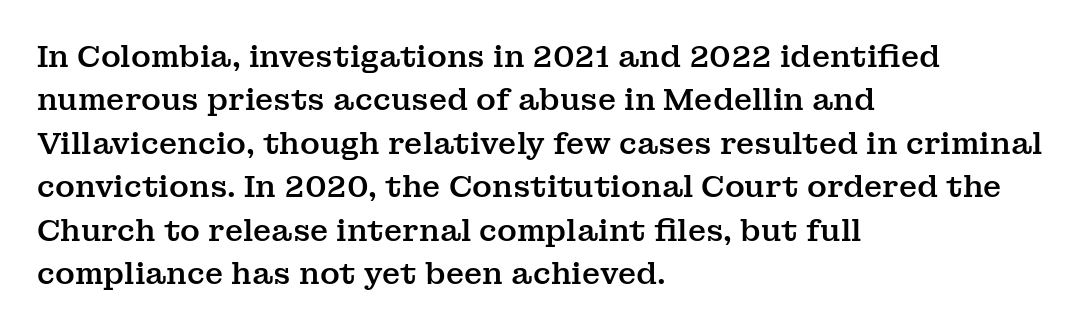
When letters stand straight like this, we call the style roman or upright. Look at the bottom of the vertical strokes: they flare into serifs here. The rows are spaced the way most documents space them. The compositor pushed each line to the left boundary.
